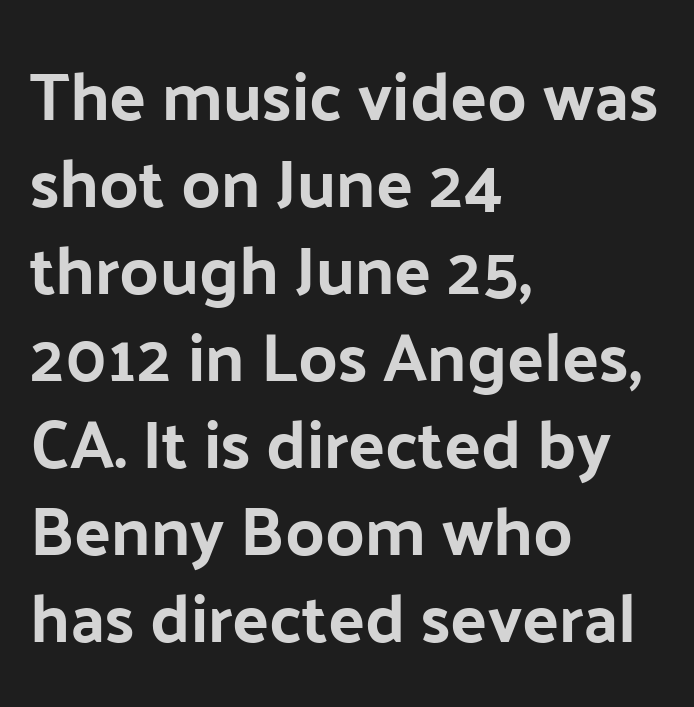
Posture: straight, roman, zero tilt. Reading down the column, the eye jumps a familiar distance to each next line. Serifs: no, the terminals of the letterforms are clean. A typesetter would call this zero additional tracking. Short and long lines alike share a common starting point at left. Unmarked baselines from the first word to the last.
